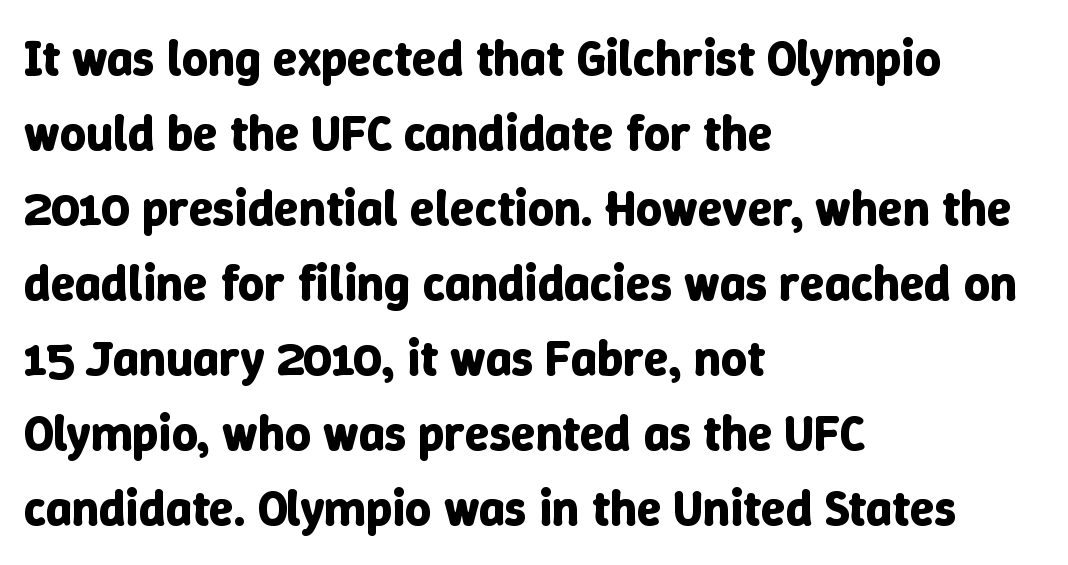
{"italic": "no", "bold": "yes", "weight": "bold", "width": "normal", "stroke_contrast": "low", "x_height": "medium", "monospaced": "no", "underline": "no", "align": "left", "line_spacing": "normal", "line_spacing_ratio": 1.5, "letter_spacing": "normal", "letter_spacing_em": 0.0, "glyph_px": 50}
